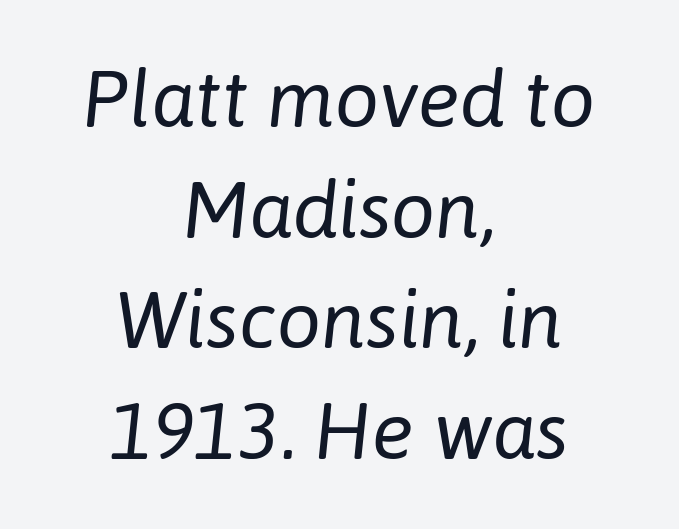
The face used here is rendered with its standard letterfit. Italic: yes, the glyphs are oblique. This is not heavy type; no bold has been used. These lines are rendered in a variable-pitch font.
